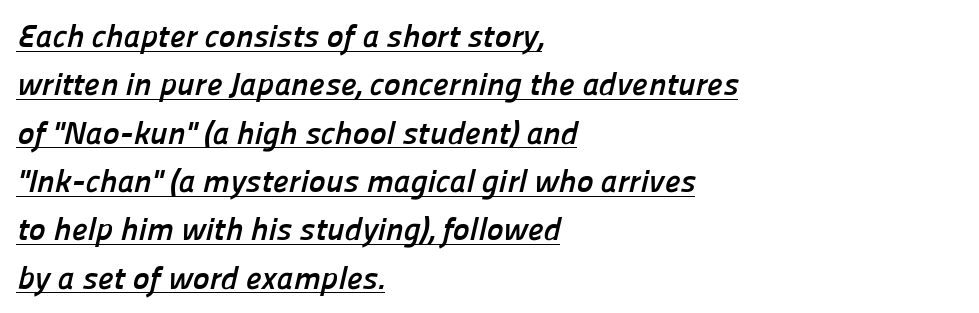
The image shows 32 px semibold sans-serif type; set left-aligned, normal line spacing (1.51x), normal letter spacing, underlined; low stroke contrast and a medium x-height.
